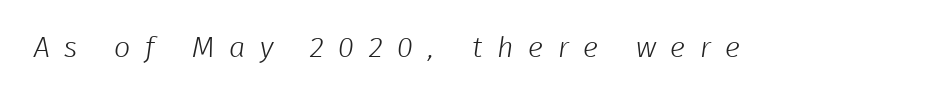
Q: Is the text bold? A: No.
Q: Is the typeface a serif or a sans-serif typeface? A: Sans-serif.
Q: Is the text underlined? A: No.
Q: Is the spacing between letters normal or unusually wide? A: Unusually wide.
Q: Width (condensed, normal, or wide)? A: Normal.
Q: Stroke contrast? A: Low.
Q: x-height? A: Medium.
Q: Monospaced? A: No.
